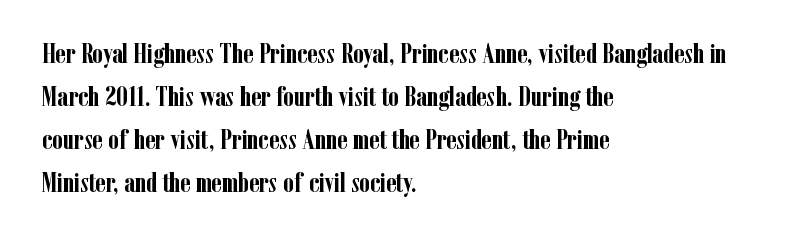
The image shows 27 px bold type, upright; set left-aligned, normal line spacing (1.59x), normal letter spacing, not underlined.
